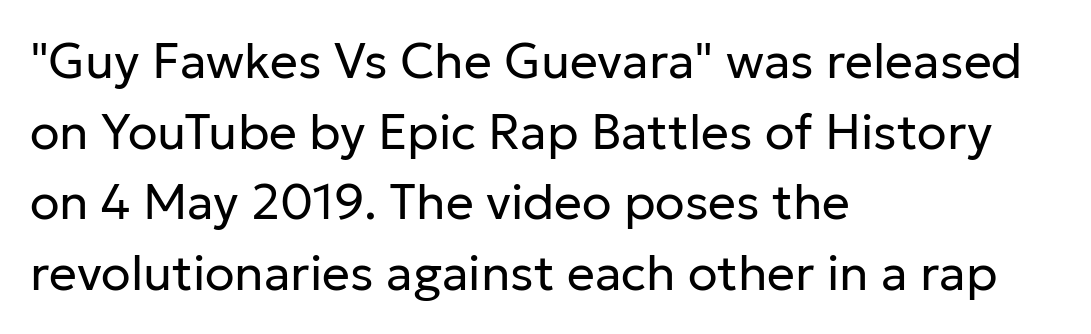
Q: Is the text bold? A: No.
Q: Is the text italic (slanted)? A: No, it is upright.
Q: Is the typeface a serif or a sans-serif typeface? A: Sans-serif.
Q: Is the text underlined? A: No.
Q: How is the paragraph aligned? A: Left-aligned.
Q: Is the spacing between letters normal or unusually wide? A: Normal.
Q: Is the spacing between lines tight, normal or loose? A: Normal.
Q: Width (condensed, normal, or wide)? A: Normal.
Q: Stroke contrast? A: Low.
Q: x-height? A: Medium.
Q: Monospaced? A: No.
